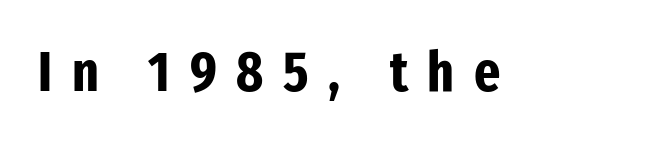
Font category for this specimen: sans-serif. Italic: no, the glyphs are upright roman. Anything drawn beneath the words? Only blank space. Glyph-to-glyph distance is far greater than everyday printed text. This sample has the flowing, uneven cadence of proportional lettering.
